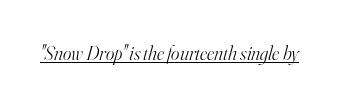
{"italic": "yes", "lean": "right", "slant_degrees": 16, "bold": "no", "underline": "yes", "letter_spacing": "normal", "letter_spacing_em": 0.0, "glyph_px": 20}
